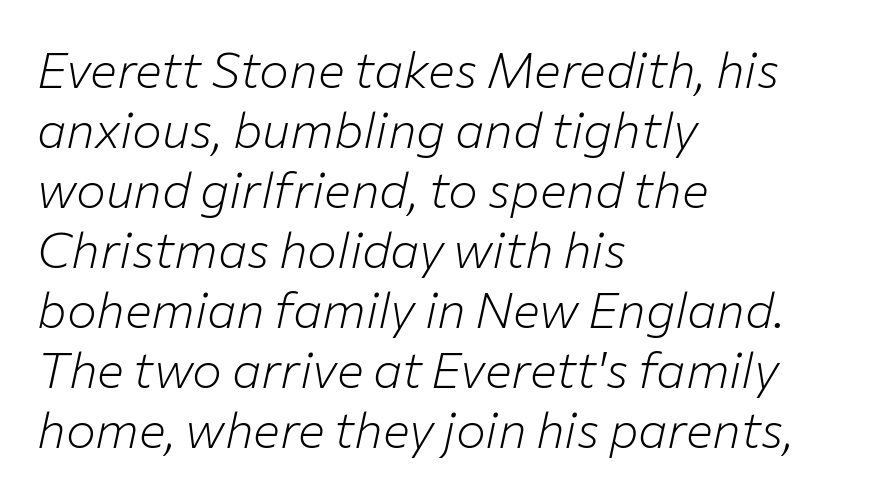
{"italic": "yes", "lean": "right", "slant_degrees": 12, "bold": "no", "weight": "light", "width": "normal", "stroke_contrast": "low", "x_height": "medium", "monospaced": "no", "underline": "no", "align": "left", "line_spacing_ratio": 1.2, "letter_spacing": "normal", "letter_spacing_em": 0.0, "glyph_px": 50}
